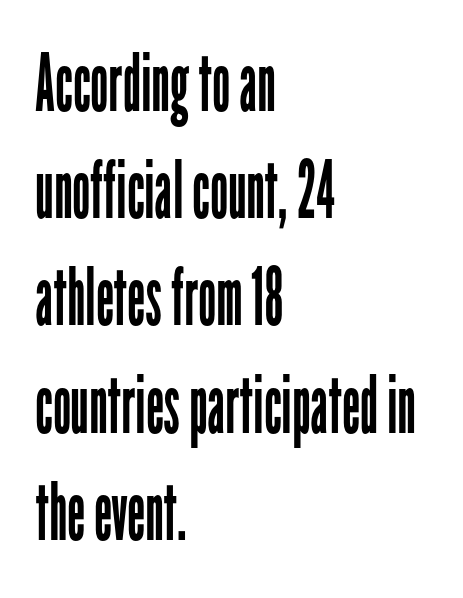
The letters advance in unequal steps, a hallmark of proportional type. Are there feet on the stems? There aren't — it's a sans. This is not heavy type; no bold has been used. The zone under the glyphs is completely vacant. Nobody touched the tracking dial on this one.
